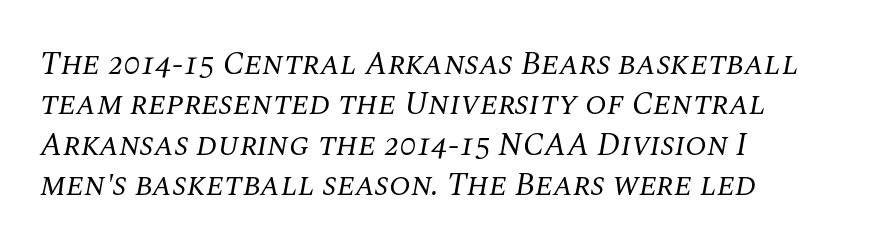
Q: Is the text bold? A: No.
Q: Is the text italic (slanted)? A: Yes, it leans right by about 10 degrees.
Q: Is the typeface a serif or a sans-serif typeface? A: Serif.
Q: Is the text underlined? A: No.
Q: How is the paragraph aligned? A: Left-aligned.
Q: Is the spacing between letters normal or unusually wide? A: Normal.
Q: Is the spacing between lines tight, normal or loose? A: Normal.
Q: Width (condensed, normal, or wide)? A: Normal.
Q: Stroke contrast? A: Medium.
Q: x-height? A: Large.
Q: Monospaced? A: No.
